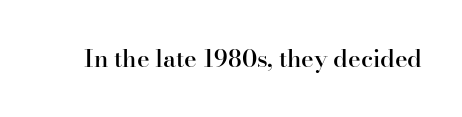
The image shows 24 px text type, upright; set normal letter spacing, not underlined.
